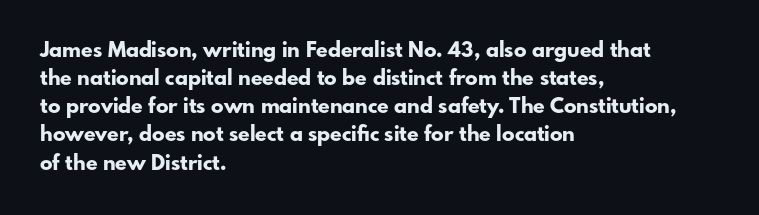
Anything drawn beneath the words? Only blank space. Evenly set lines give the paragraph a standard silhouette. In CSS terms this would be text-align: left. The font's upright variant was chosen for this text. Strokes here are thick enough to call this a true bold.
